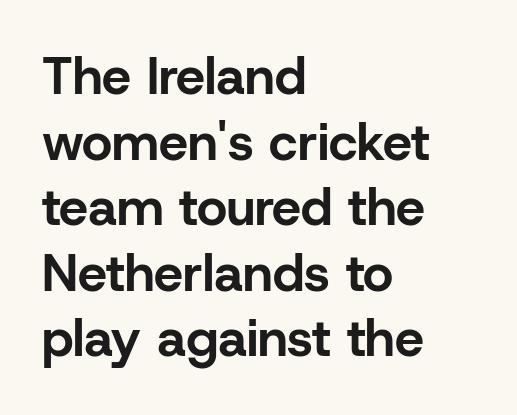
{"serif": "no", "italic": "no", "bold": "yes", "weight": "bold", "width": "normal", "stroke_contrast": "low", "x_height": "medium", "monospaced": "no", "underline": "no", "align": "left", "line_spacing": "normal", "line_spacing_ratio": 1.26, "letter_spacing": "normal", "letter_spacing_em": 0.0, "glyph_px": 52}
